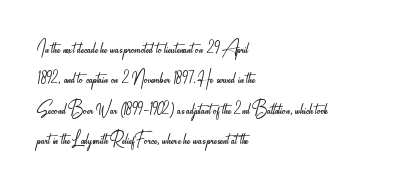
{"bold": "no", "underline": "no", "align": "left", "line_spacing": "normal", "line_spacing_ratio": 1.38, "letter_spacing": "normal", "letter_spacing_em": 0.0, "glyph_px": 22}
